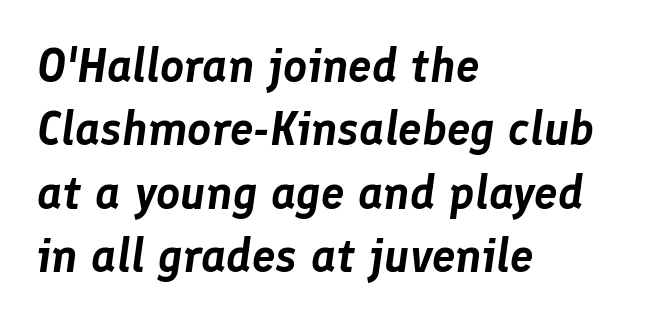
The image shows 47 px text type, italic (leaning right); set left-aligned, normal line spacing (1.35x), normal letter spacing, not underlined; low stroke contrast and a medium x-height.
